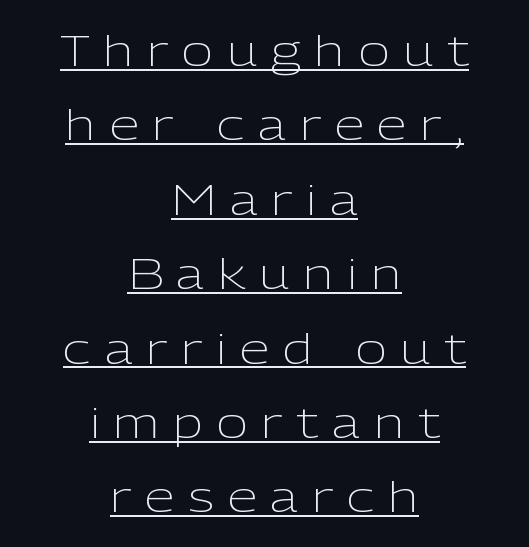
A light-to-regular cut is what we see here. Nope, not italic — everything's standing straight. Check where the strokes stop: nothing finishes them off — pure sans. The string is rendered with underlining switched on. This sample has the flowing, uneven cadence of proportional lettering. The gaps between neighbouring characters are conspicuously large.
